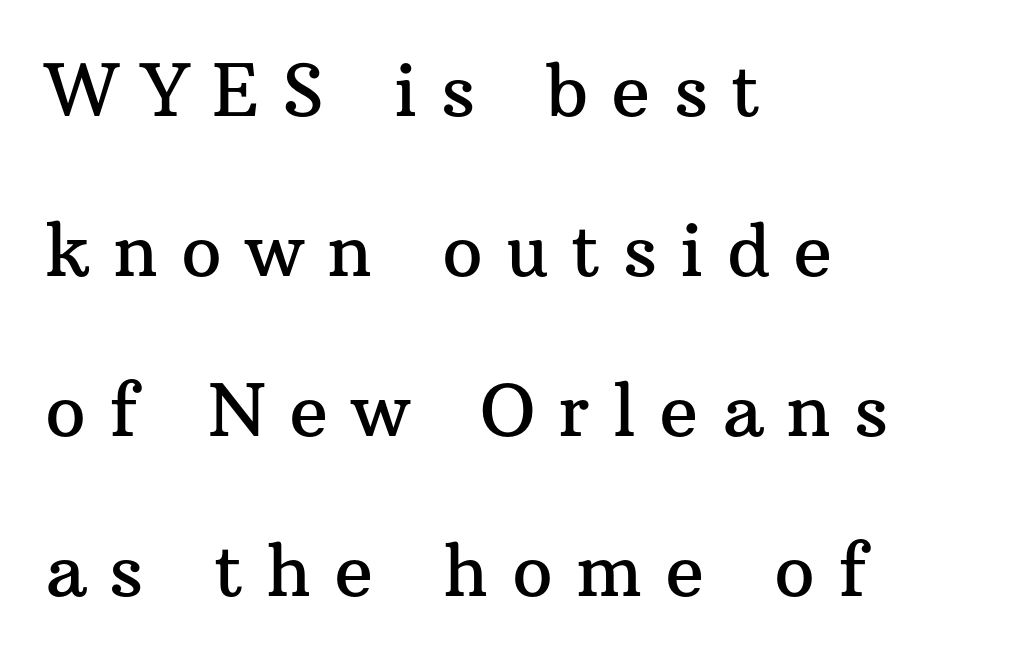
The image shows 72 px serif type, upright; set left-aligned, loose line spacing (2.22x), unusually wide letter spacing (+0.32 em), not underlined; medium stroke contrast and a medium x-height.
